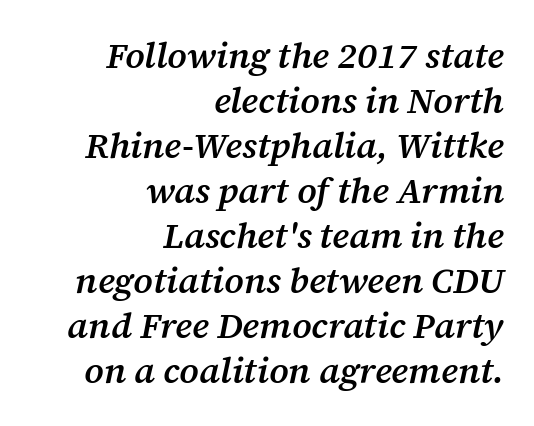
The image shows 36 px semibold serif type, italic (leaning right); set right-aligned, normal line spacing (1.25x), normal letter spacing, not underlined; medium stroke contrast and a medium x-height.
